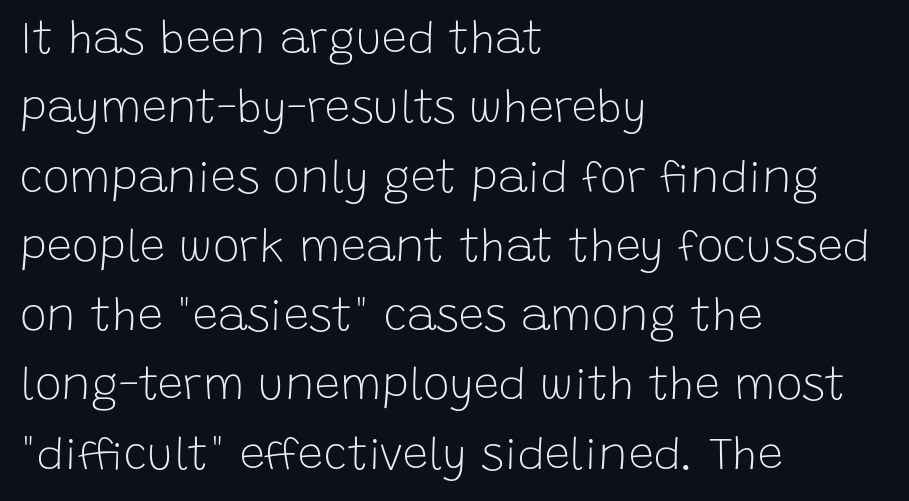
{"serif": "no", "italic": "no", "bold": "no", "weight": "light", "width": "normal", "stroke_contrast": "low", "x_height": "large", "monospaced": "no", "underline": "no", "align": "left", "line_spacing": "normal", "line_spacing_ratio": 1.54, "letter_spacing": "normal", "letter_spacing_em": 0.0, "glyph_px": 45}
